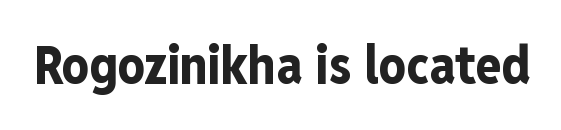
{"serif": "no", "italic": "no", "bold": "yes", "weight": "bold", "width": "condensed", "stroke_contrast": "low", "x_height": "medium", "monospaced": "no", "underline": "no", "letter_spacing": "normal", "letter_spacing_em": 0.0, "glyph_px": 53}
